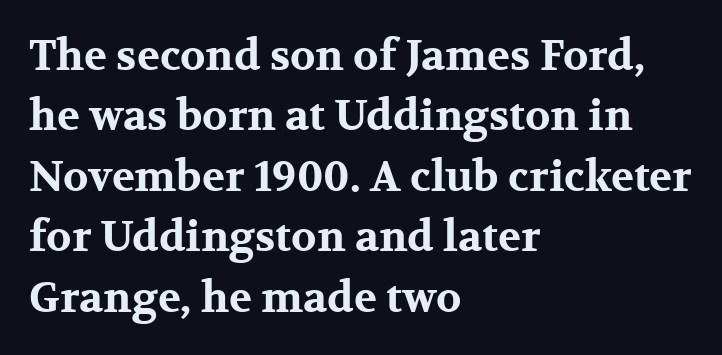
Q: Is the text bold? A: Yes.
Q: Is the text italic (slanted)? A: No, it is upright.
Q: Is the typeface a serif or a sans-serif typeface? A: Serif.
Q: Is the text underlined? A: No.
Q: How is the paragraph aligned? A: Left-aligned.
Q: Is the spacing between letters normal or unusually wide? A: Normal.
Q: Is the spacing between lines tight, normal or loose? A: Normal.
Q: Width (condensed, normal, or wide)? A: Wide.
Q: Stroke contrast? A: Medium.
Q: x-height? A: Medium.
Q: Monospaced? A: No.
